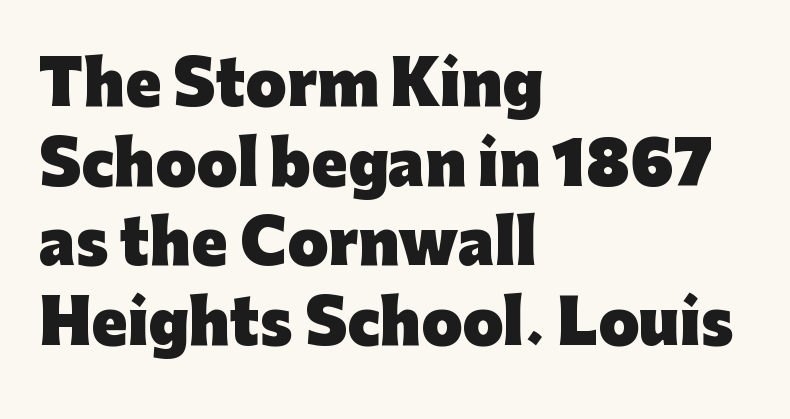
{"serif": "no", "italic": "no", "bold": "yes", "weight": "heavy", "width": "normal", "stroke_contrast": "low", "x_height": "medium", "monospaced": "no", "underline": "no", "align": "left", "line_spacing": "normal", "line_spacing_ratio": 1.35, "letter_spacing": "normal", "letter_spacing_em": 0.0, "glyph_px": 59}
